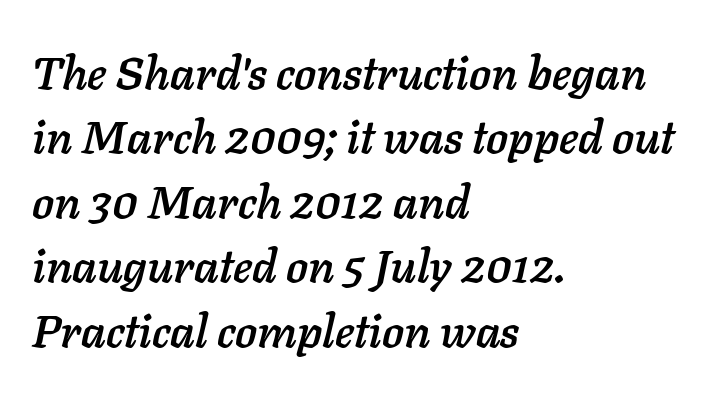
{"italic": "yes", "lean": "right", "slant_degrees": 11, "width": "normal", "stroke_contrast": "low", "x_height": "medium", "monospaced": "no", "underline": "no", "align": "left", "line_spacing": "normal", "line_spacing_ratio": 1.4, "letter_spacing": "normal", "letter_spacing_em": 0.0, "glyph_px": 46}
